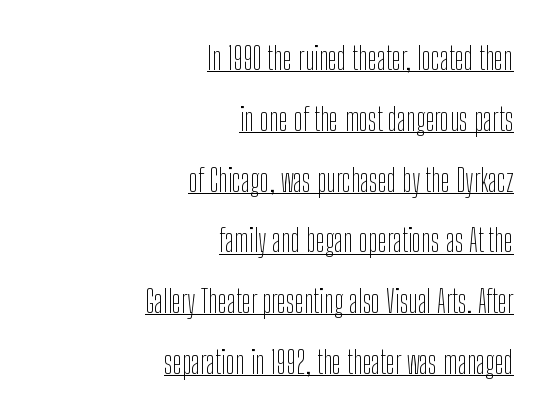
A roman cut, with each character standing at attention. The designer dialed line spacing up above the default. The font family rendered here belongs to the sans-serif group. The font sits on the lighter half of the weight spectrum, regular included.
